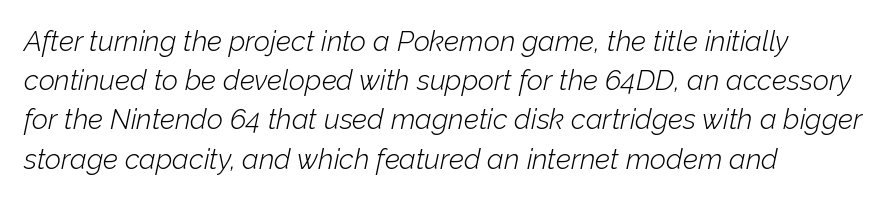
{"italic": "yes", "lean": "right", "slant_degrees": 12, "bold": "no", "weight": "light", "width": "normal", "stroke_contrast": "low", "x_height": "medium", "monospaced": "no", "underline": "no", "align": "left", "line_spacing": "normal", "line_spacing_ratio": 1.4, "letter_spacing": "normal", "letter_spacing_em": 0.0, "glyph_px": 28}
